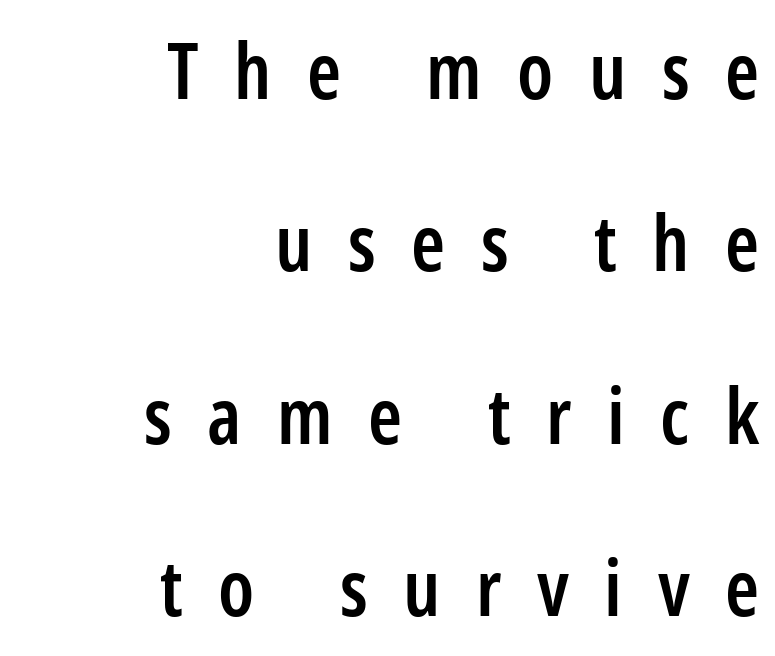
The image shows 77 px semibold, condensed sans-serif type, upright; set right-aligned, loose line spacing (2.24x), unusually wide letter spacing (+0.46 em), not underlined; low stroke contrast and a medium x-height.
